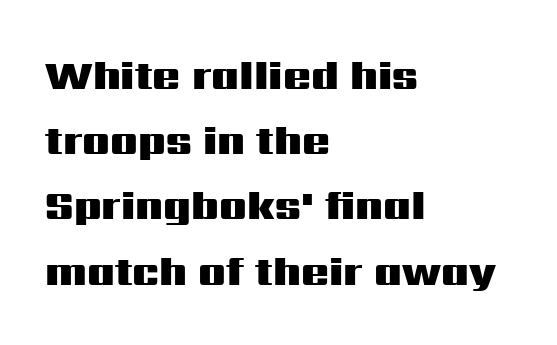
Q: Is the text bold? A: Yes.
Q: Is the text italic (slanted)? A: No, it is upright.
Q: Is the typeface a serif or a sans-serif typeface? A: Sans-serif.
Q: Is the text underlined? A: No.
Q: How is the paragraph aligned? A: Left-aligned.
Q: Is the spacing between letters normal or unusually wide? A: Normal.
Q: Is the spacing between lines tight, normal or loose? A: Normal.
Q: Width (condensed, normal, or wide)? A: Wide.
Q: Stroke contrast? A: Medium.
Q: x-height? A: Medium.
Q: Monospaced? A: No.
